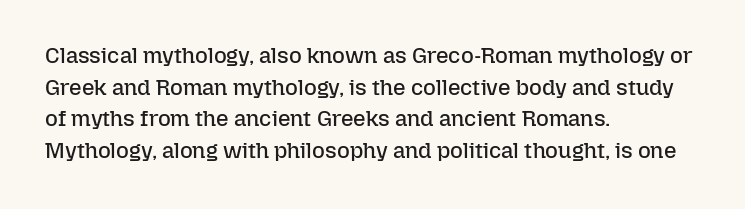
Q: Is the text bold? A: No.
Q: Is the text italic (slanted)? A: No, it is upright.
Q: Is the text underlined? A: No.
Q: How is the paragraph aligned? A: Left-aligned.
Q: Is the spacing between letters normal or unusually wide? A: Normal.
Q: Is the spacing between lines tight, normal or loose? A: Normal.
